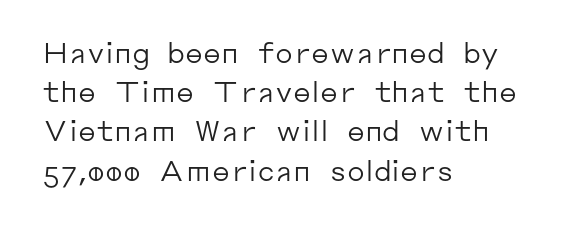
The image shows 28 px regular-weight sans-serif type, upright; set left-aligned, normal line spacing (1.4x), normal letter spacing, not underlined; low stroke contrast and a medium x-height.
